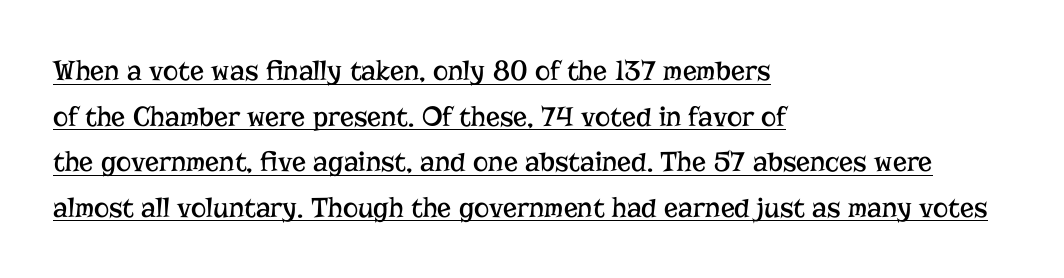
Vertical strokes here are truly vertical. I'd call this a serif setting — the letters wear small feet. The font is comparable to plain body text, perhaps lighter. The rendering uses natural spacing where letterforms have individual widths. Compared with undecorated copy, this sample adds a rule below the words.
